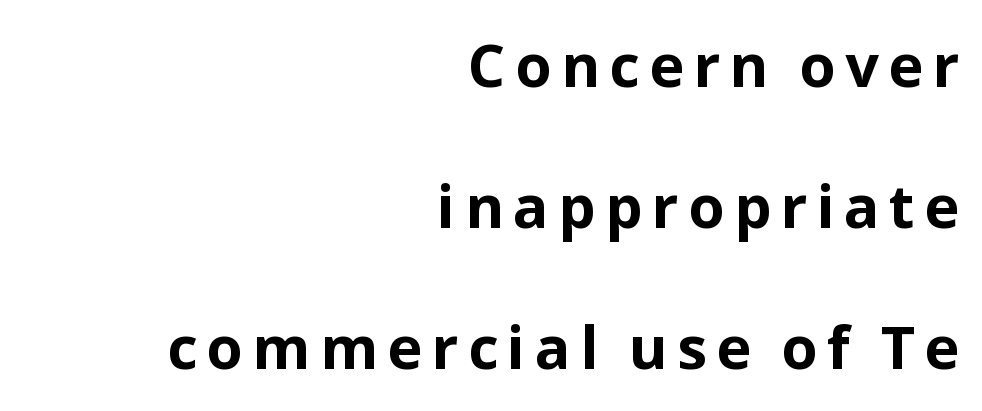
Q: Is the text bold? A: Yes.
Q: Is the text italic (slanted)? A: No, it is upright.
Q: Is the typeface a serif or a sans-serif typeface? A: Sans-serif.
Q: Is the text underlined? A: No.
Q: How is the paragraph aligned? A: Right-aligned.
Q: Is the spacing between lines tight, normal or loose? A: Loose.
Q: Width (condensed, normal, or wide)? A: Normal.
Q: Stroke contrast? A: Low.
Q: x-height? A: Medium.
Q: Monospaced? A: No.
